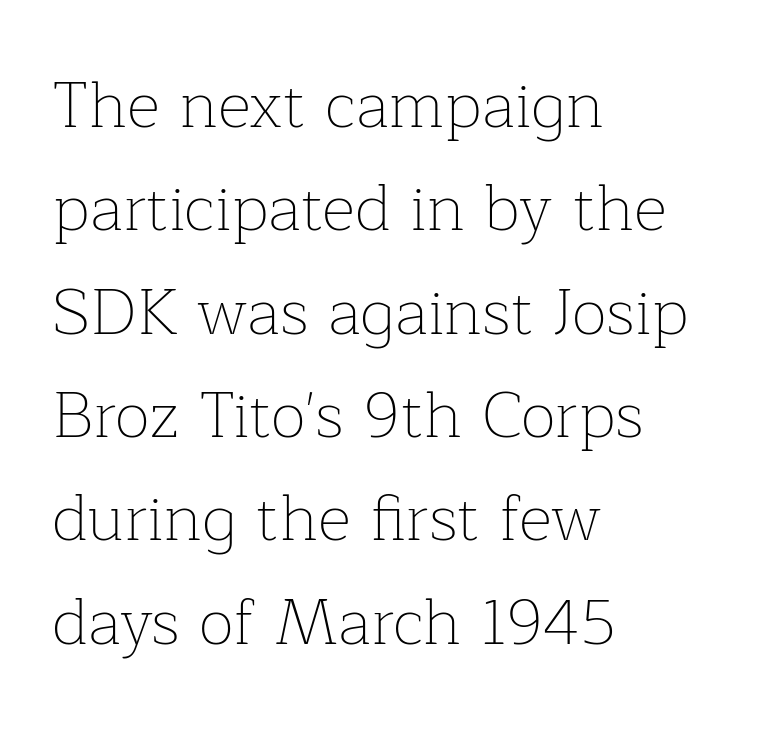
The image shows 65 px thin serif type, upright; set left-aligned, normal line spacing (1.59x), normal letter spacing, not underlined; low stroke contrast and a medium x-height.
